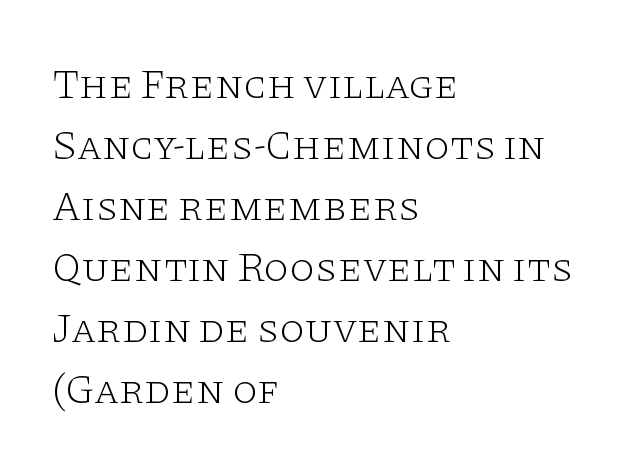
The image shows 41 px light, wide serif type, upright; set left-aligned, normal line spacing (1.49x), normal letter spacing, not underlined; low stroke contrast and a large x-height.
